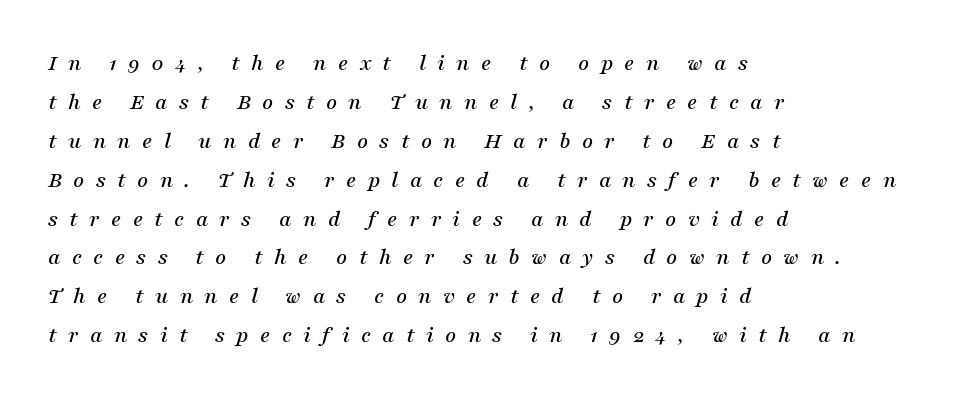
Teacher's note: observe the even left margin — that is flush-left alignment. The space between consecutive lines is moderate. Compared with typical body copy, the letter spacing here is much looser. Descenders are the only things crossing below the line. An italicized treatment has been applied to the whole sample.
